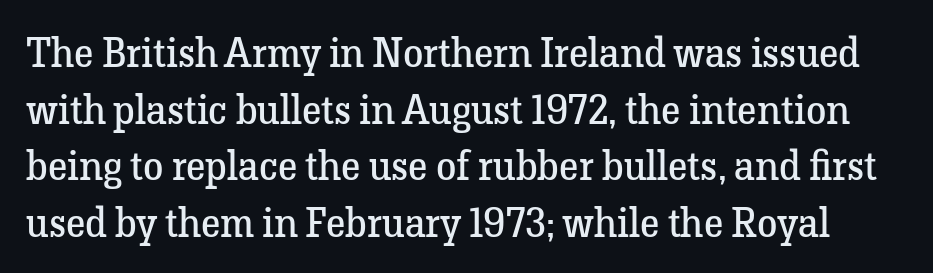
Q: Is the text bold? A: No.
Q: Is the text italic (slanted)? A: No, it is upright.
Q: Is the typeface a serif or a sans-serif typeface? A: Serif.
Q: Is the text underlined? A: No.
Q: Is the spacing between letters normal or unusually wide? A: Normal.
Q: Is the spacing between lines tight, normal or loose? A: Normal.
Q: Width (condensed, normal, or wide)? A: Normal.
Q: Stroke contrast? A: Low.
Q: x-height? A: Medium.
Q: Monospaced? A: No.
